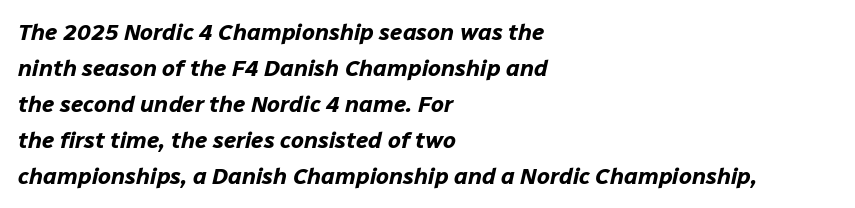
{"italic": "yes", "lean": "right", "slant_degrees": 12, "bold": "yes", "underline": "no", "align": "left", "line_spacing": "normal", "line_spacing_ratio": 1.56, "letter_spacing": "normal", "letter_spacing_em": 0.0, "glyph_px": 23}
